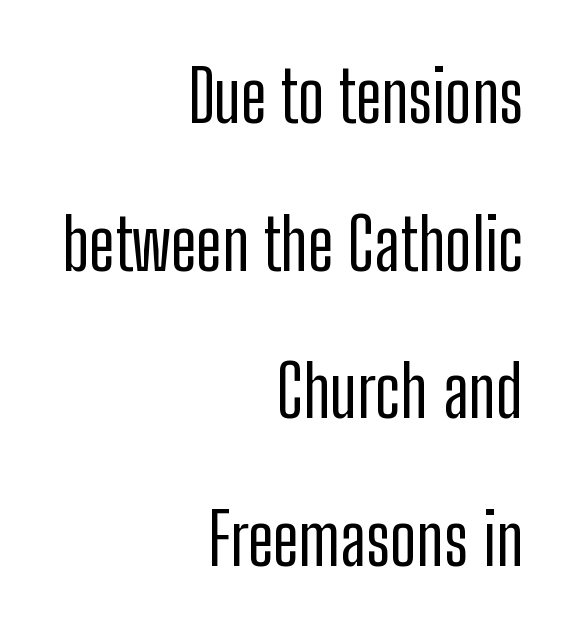
Q: Is the text italic (slanted)? A: No, it is upright.
Q: Is the typeface a serif or a sans-serif typeface? A: Sans-serif.
Q: Is the text underlined? A: No.
Q: How is the paragraph aligned? A: Right-aligned.
Q: Is the spacing between letters normal or unusually wide? A: Normal.
Q: Is the spacing between lines tight, normal or loose? A: Loose.
Q: Width (condensed, normal, or wide)? A: Condensed.
Q: Stroke contrast? A: Low.
Q: x-height? A: Medium.
Q: Monospaced? A: No.
